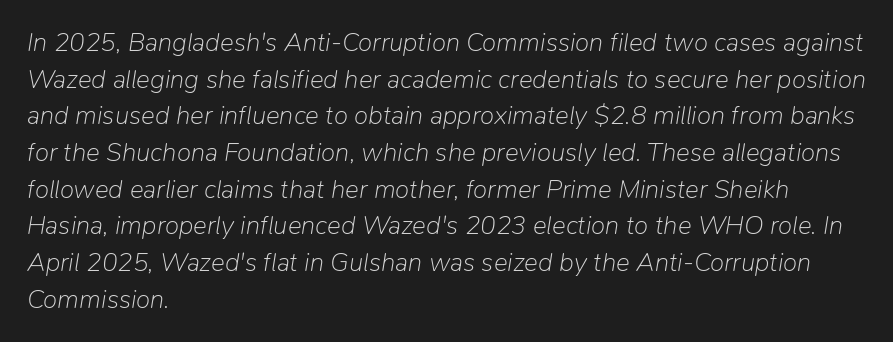
Notice how descenders clear the ascenders below comfortably — that's standard leading. The lettering tilts uniformly, giving the passage an italic look. Is the stroke heavy? The answer is a plain regular-or-lighter. Plain, unruled lines of type. How are the letters spaced? Ordinarily, with no added tracking. Teacher's note: observe the even left margin — that is flush-left alignment.
